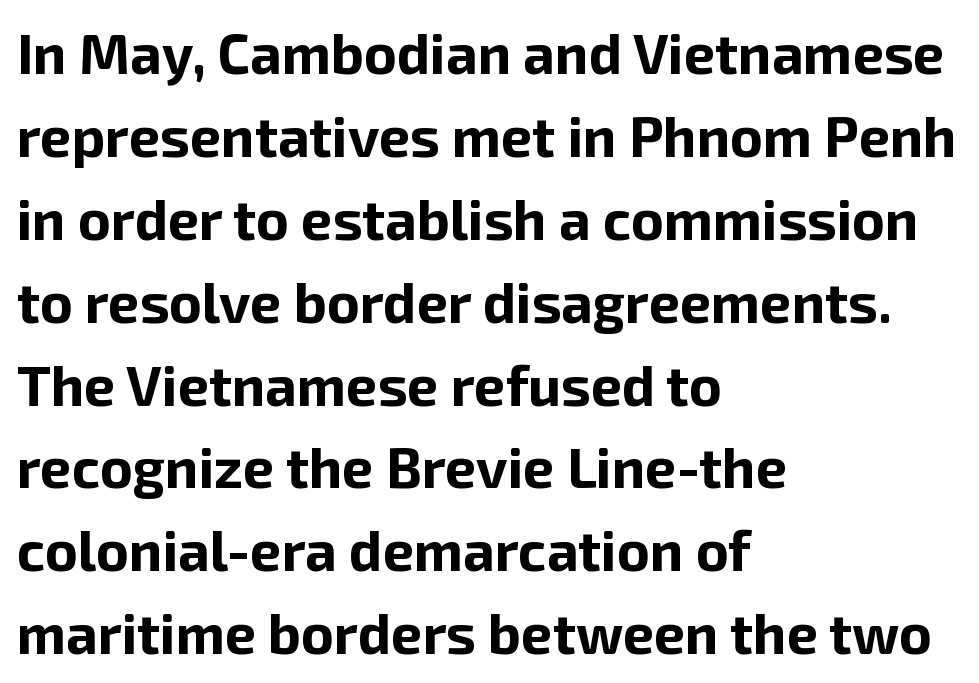
Upright lettering throughout. Tracking value appears to be zero — textbook default spacing. Think of a printed novel: that variable character pitch is what you see here. The characters display no serif detailing; their extremities are plain. Caption: bold face, heavy strokes.
